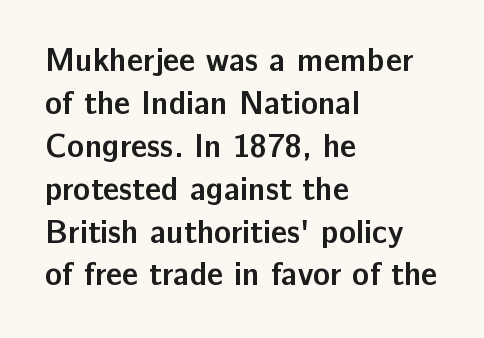
Q: Is the text bold? A: Yes.
Q: Is the text italic (slanted)? A: No, it is upright.
Q: Is the typeface a serif or a sans-serif typeface? A: Sans-serif.
Q: Is the text underlined? A: No.
Q: How is the paragraph aligned? A: Left-aligned.
Q: Is the spacing between letters normal or unusually wide? A: Normal.
Q: Is the spacing between lines tight, normal or loose? A: Normal.
Q: Width (condensed, normal, or wide)? A: Normal.
Q: Stroke contrast? A: Low.
Q: x-height? A: Medium.
Q: Monospaced? A: No.
